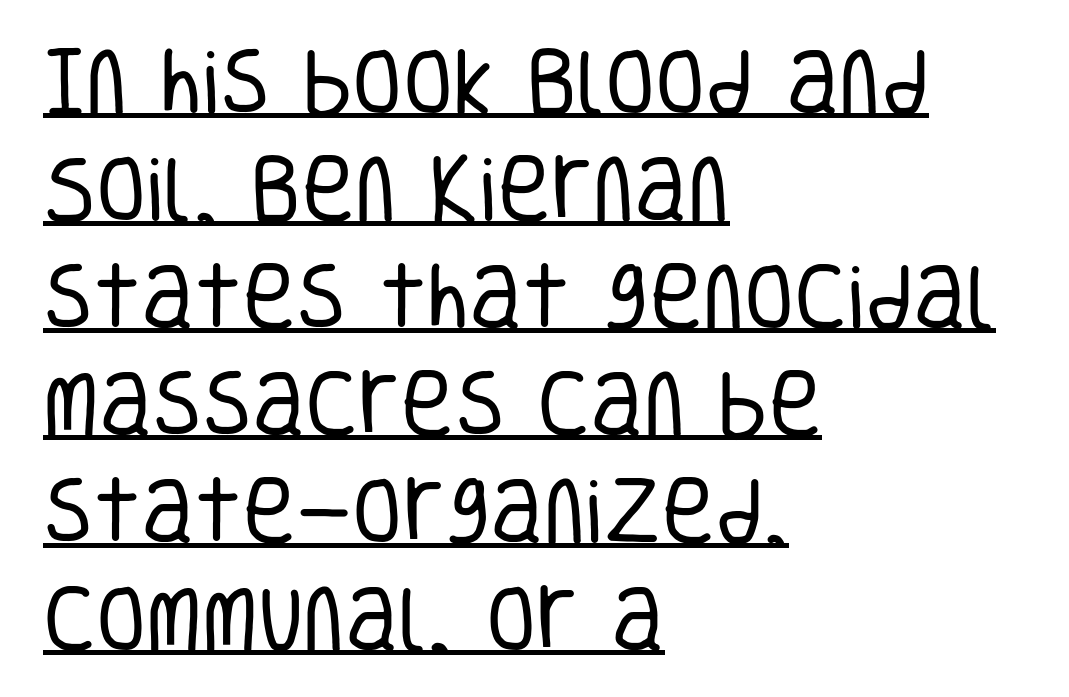
Q: Is the text bold? A: No.
Q: Is the text italic (slanted)? A: No, it is upright.
Q: Is the typeface a serif or a sans-serif typeface? A: Sans-serif.
Q: Is the text underlined? A: Yes.
Q: How is the paragraph aligned? A: Left-aligned.
Q: Is the spacing between letters normal or unusually wide? A: Normal.
Q: Is the spacing between lines tight, normal or loose? A: Normal.
Q: Width (condensed, normal, or wide)? A: Condensed.
Q: Stroke contrast? A: Low.
Q: x-height? A: Large.
Q: Monospaced? A: No.
